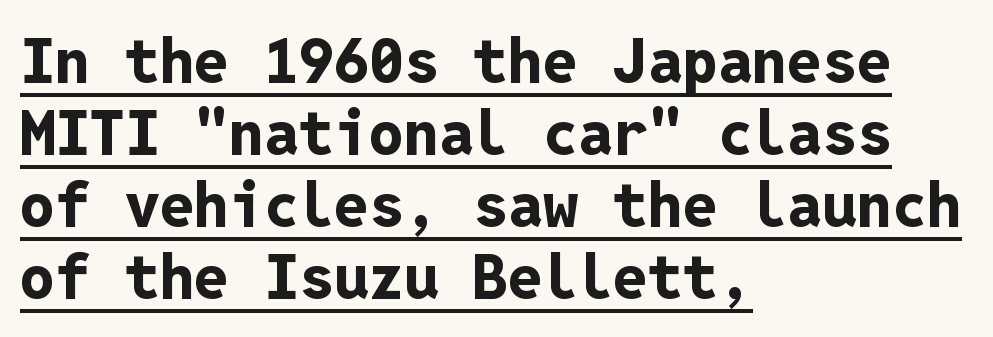
Stroke thickness is high; the sample reads as a true bold. The type is set solid horizontally, with unmodified tracking. The face used here appears with an underline applied. You can tell it's not italic because the verticals are truly vertical. Casual observation: everything's shoved over to the left.
